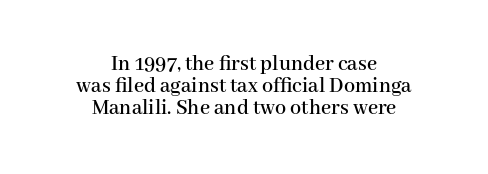
Italic? Not at all — the glyphs are vertical. Is the block centered? Yes — each line is placed symmetrically about the middle. Interline gaps are noticeably narrow in this sample. Compared with typical body copy, the letter spacing here is the same.
